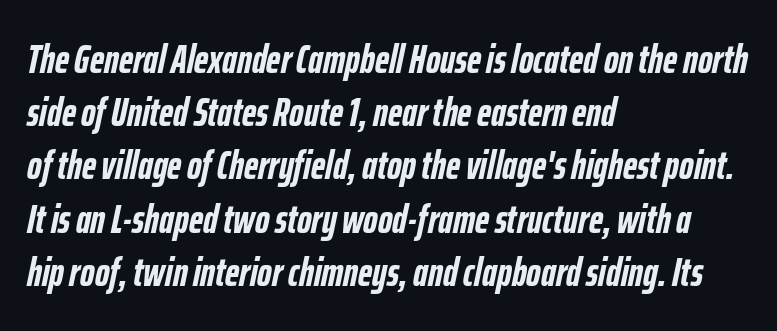
The image shows 40 px semibold, condensed type, italic (leaning right); set left-aligned, normal line spacing (1.33x), normal letter spacing, not underlined; low stroke contrast and a medium x-height.
